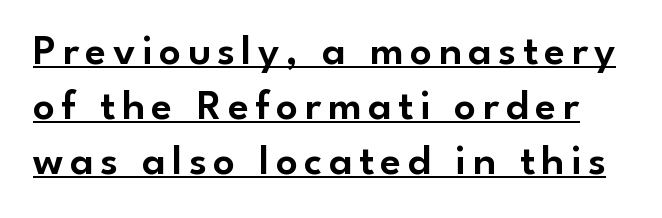
Italic: no, the glyphs are upright roman. The specimen includes a rule beneath the text block's lines. The text was rendered using a sans face with plain stroke endings. Does the leading feel generous? No, just average.
